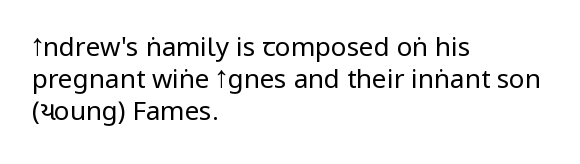
No letter is thick-stroked: the sample isn't bold. The lettering stays uniformly vertical, giving the passage a roman look. This sample uses plain, unmodified letter spacing. These lines stack with their left ends in a neat column. The gap between lines stays unmarked.
